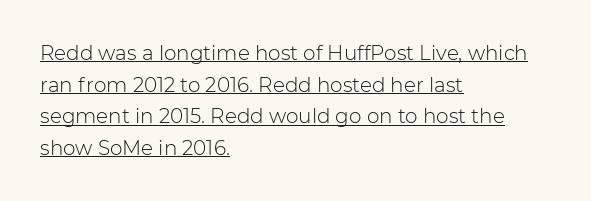
{"italic": "no", "bold": "no", "underline": "yes", "align": "left", "line_spacing": "normal", "line_spacing_ratio": 1.58, "letter_spacing": "normal", "letter_spacing_em": 0.0, "glyph_px": 20}
